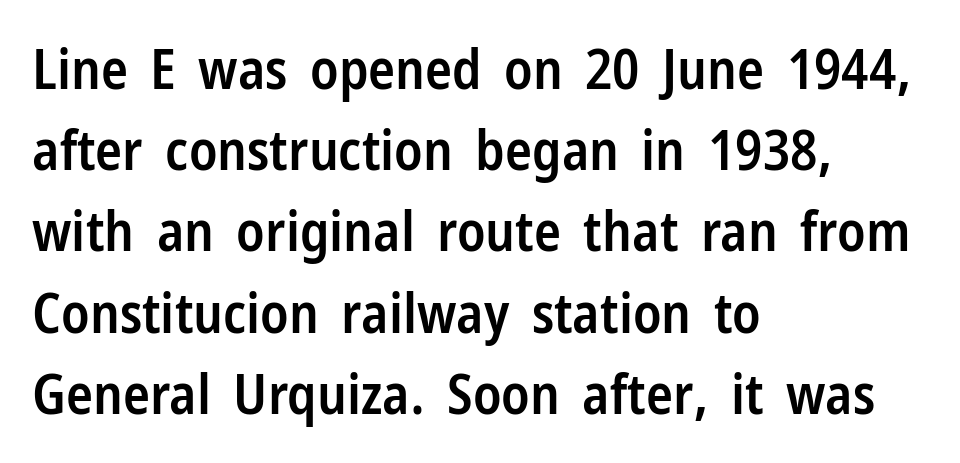
{"serif": "no", "italic": "no", "bold": "semi", "weight": "semibold", "width": "condensed", "stroke_contrast": "low", "x_height": "medium", "monospaced": "no", "underline": "no", "align": "left", "line_spacing": "normal", "line_spacing_ratio": 1.45, "letter_spacing": "normal", "letter_spacing_em": 0.0, "glyph_px": 56}
